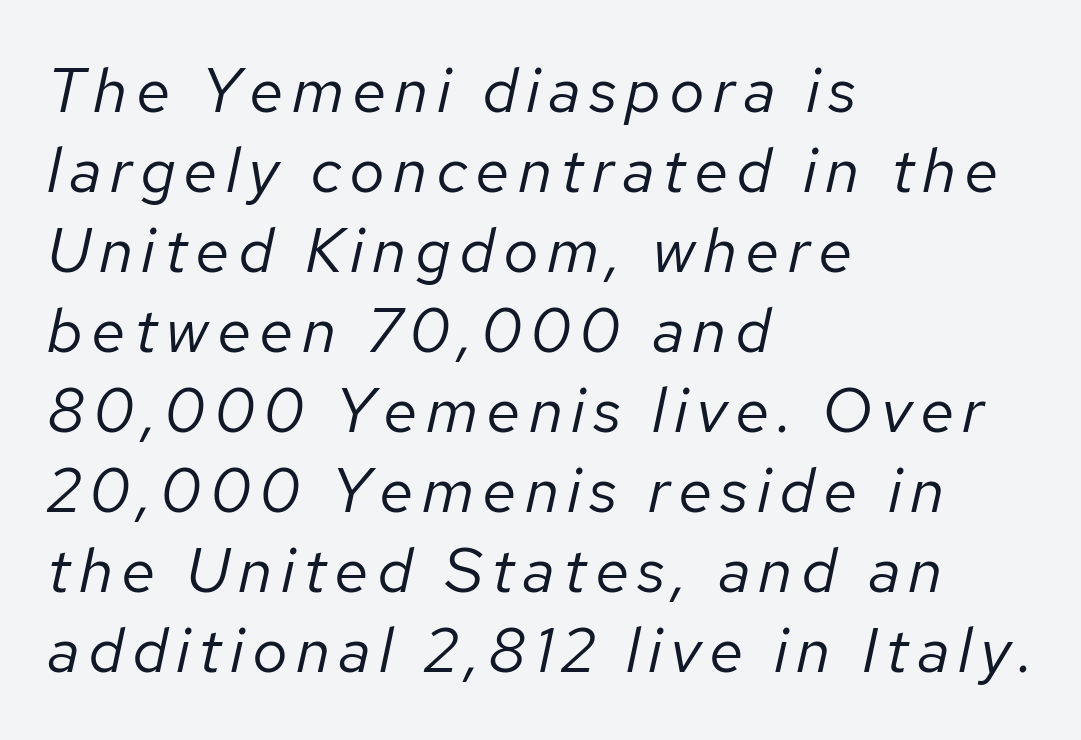
{"italic": "yes", "lean": "right", "slant_degrees": 12, "bold": "no", "weight": "regular", "width": "normal", "stroke_contrast": "low", "x_height": "medium", "monospaced": "no", "underline": "no", "align": "left", "line_spacing": "normal", "line_spacing_ratio": 1.27, "glyph_px": 63}
